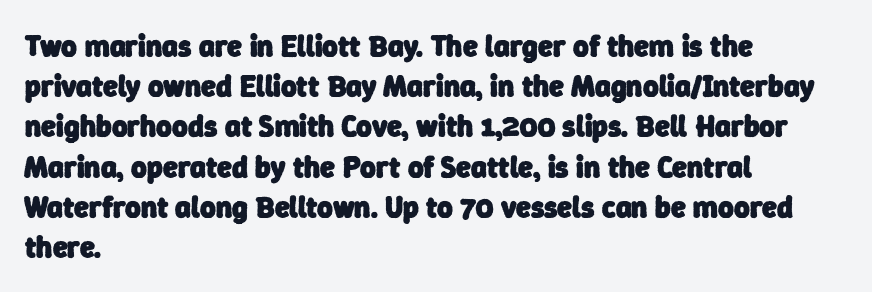
The rendering uses natural spacing where letterforms have individual widths. Does the copy run flush right? No — it runs flush left. Reading down the column, the eye jumps a familiar distance to each next line. Stroke thickness is high; the sample reads as a true bold.
